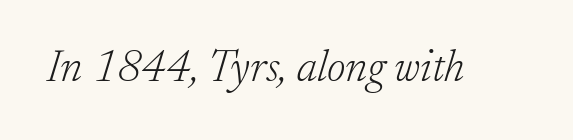
Between one letter and the next there's only the usual sliver of space. Each letter's strokes conclude with small projecting serifs. Is this a fixed-width face? No — the glyphs have proportional, varying widths. Caption: face not bold, strokes unweighted. Unmarked baselines from the first word to the last.
